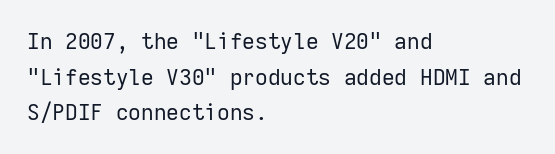
{"italic": "no", "bold": "no", "underline": "no", "align": "left", "line_spacing": "normal", "line_spacing_ratio": 1.62, "letter_spacing": "normal", "letter_spacing_em": 0.0, "glyph_px": 22}
